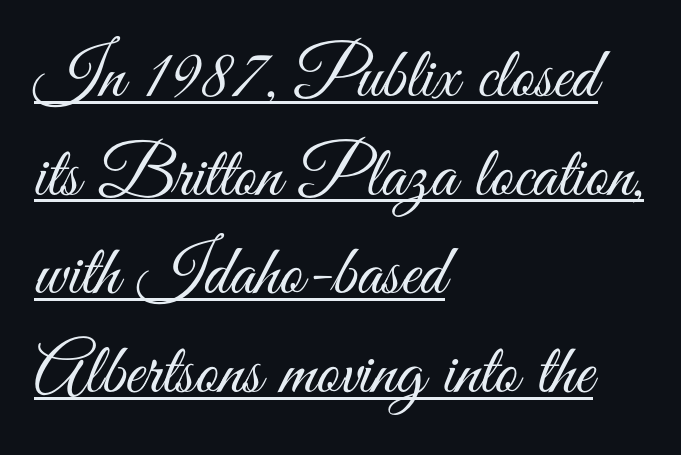
A typesetter would label this face a sans. This sample has the flowing, uneven cadence of proportional lettering. Notice how a bar underscores the lettering throughout. This sample uses plain, unmodified letter spacing. How would I describe the line gaps? Plain and ordinary.
